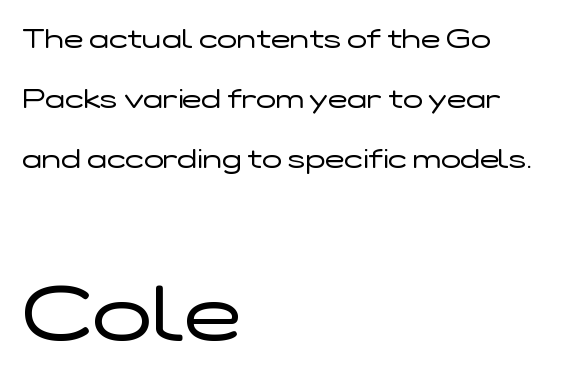
Q: Is the text bold? A: No.
Q: Is the text italic (slanted)? A: No, it is upright.
Q: Is the typeface a serif or a sans-serif typeface? A: Sans-serif.
Q: Is the text underlined? A: No.
Q: How is the paragraph aligned? A: Left-aligned.
Q: Is the spacing between letters normal or unusually wide? A: Normal.
Q: Is the spacing between lines tight, normal or loose? A: Loose.
Q: Which block of text is set in a larger size, the first (top) or the second (bottom)? A: The second (bottom) one.
Q: Width (condensed, normal, or wide)? A: Wide.
Q: Stroke contrast? A: Low.
Q: x-height? A: Medium.
Q: Monospaced? A: No.
